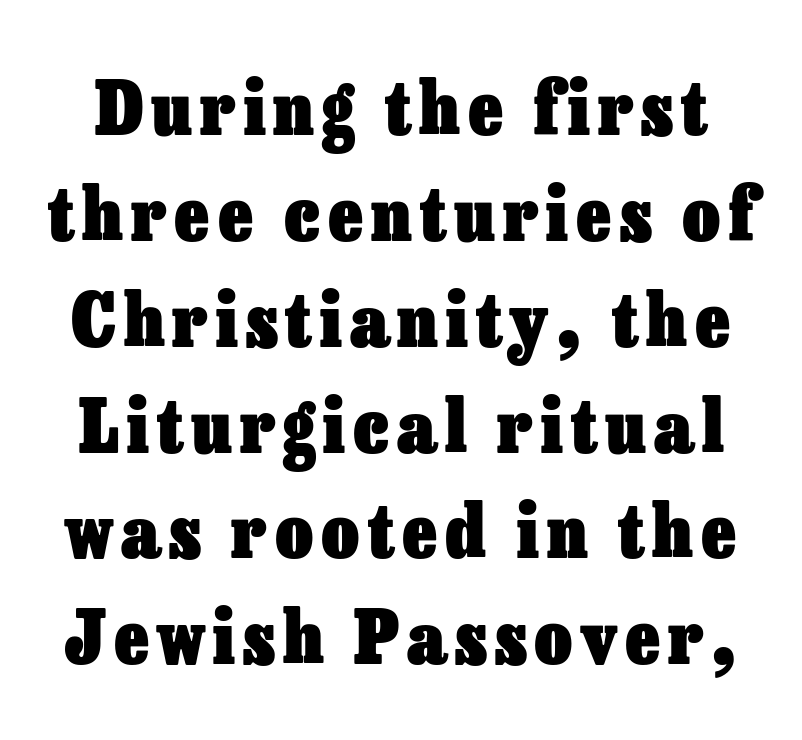
The image shows 73 px heavy type, upright; set normal line spacing (1.45x), not underlined; low stroke contrast and a medium x-height.
